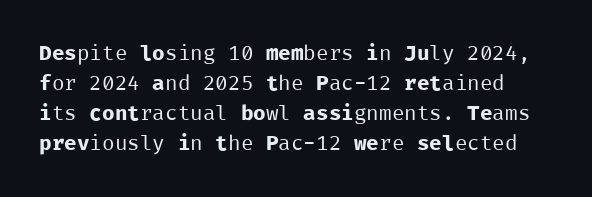
The image shows 21 px text type, upright; set normal line spacing (1.43x), normal letter spacing, not underlined.
